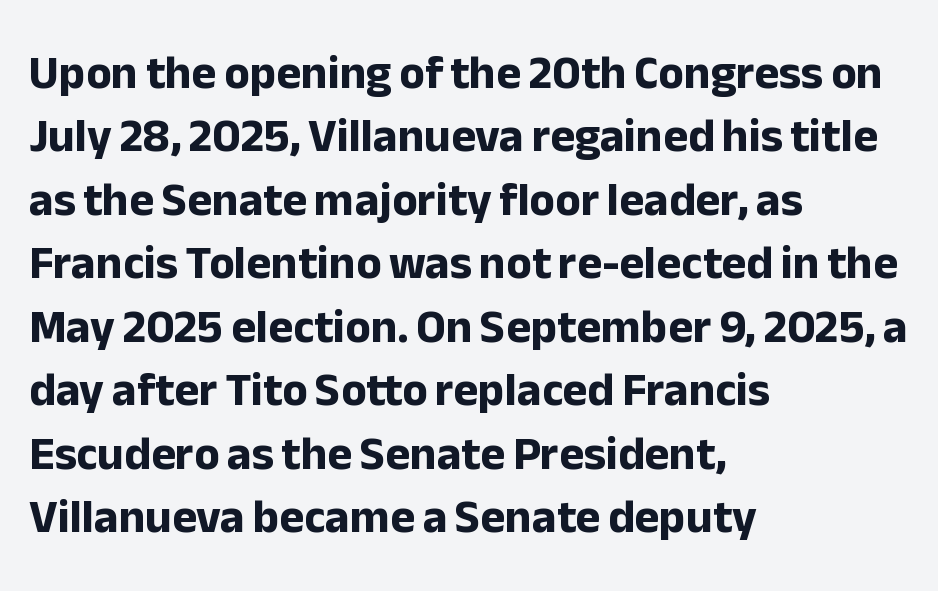
{"serif": "no", "italic": "no", "bold": "yes", "weight": "bold", "width": "normal", "stroke_contrast": "low", "x_height": "medium", "monospaced": "no", "underline": "no", "align": "left", "line_spacing": "normal", "line_spacing_ratio": 1.35, "letter_spacing": "normal", "letter_spacing_em": 0.0, "glyph_px": 47}
